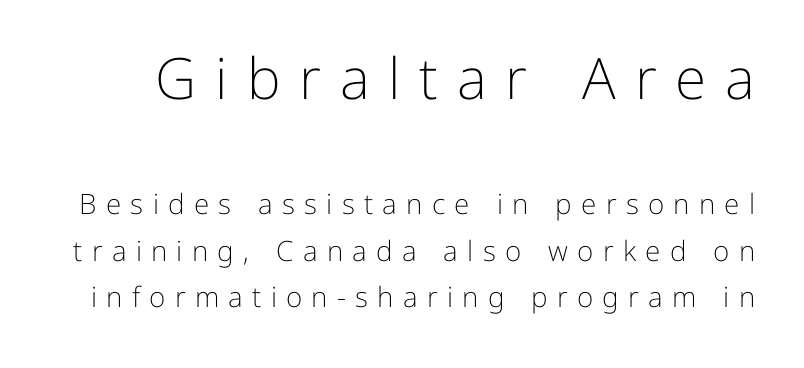
Descenders hang freely into open space. The rendering inserts visible extra space after every character. The strokes carry an ordinary text weight at most. The rows are spaced the way most documents space them.
